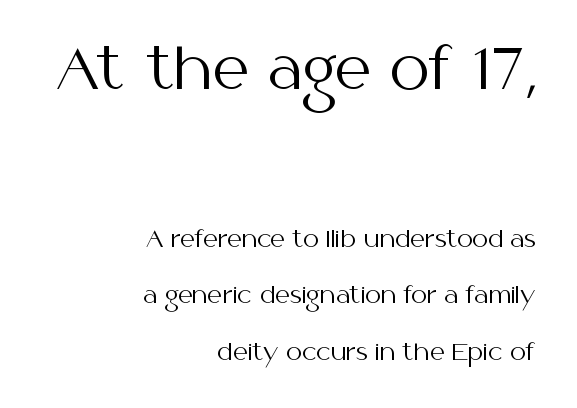
Q: Is the text bold? A: No.
Q: Is the text italic (slanted)? A: No, it is upright.
Q: Is the typeface a serif or a sans-serif typeface? A: Sans-serif.
Q: Is the text underlined? A: No.
Q: How is the paragraph aligned? A: Right-aligned.
Q: Is the spacing between letters normal or unusually wide? A: Normal.
Q: Is the spacing between lines tight, normal or loose? A: Loose.
Q: Which block of text is set in a larger size, the first (top) or the second (bottom)? A: The first (top) one.
Q: Width (condensed, normal, or wide)? A: Normal.
Q: Stroke contrast? A: Medium.
Q: x-height? A: Medium.
Q: Monospaced? A: No.
